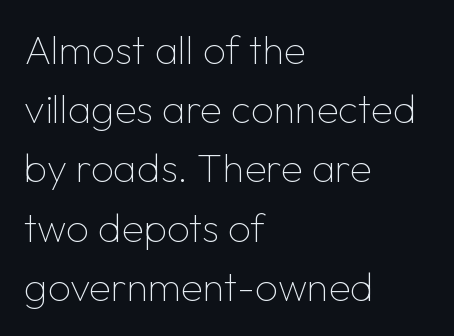
These lines keep a tight, regular rhythm from letter to letter. Vertical stems look standard width or narrower in stroke. Which margin do the lines hug? The left one — the right edge is uneven. Grotesque or geometric, the face here clearly has no serifs. Looks like regular typesetting: each glyph gets only the width it needs.
